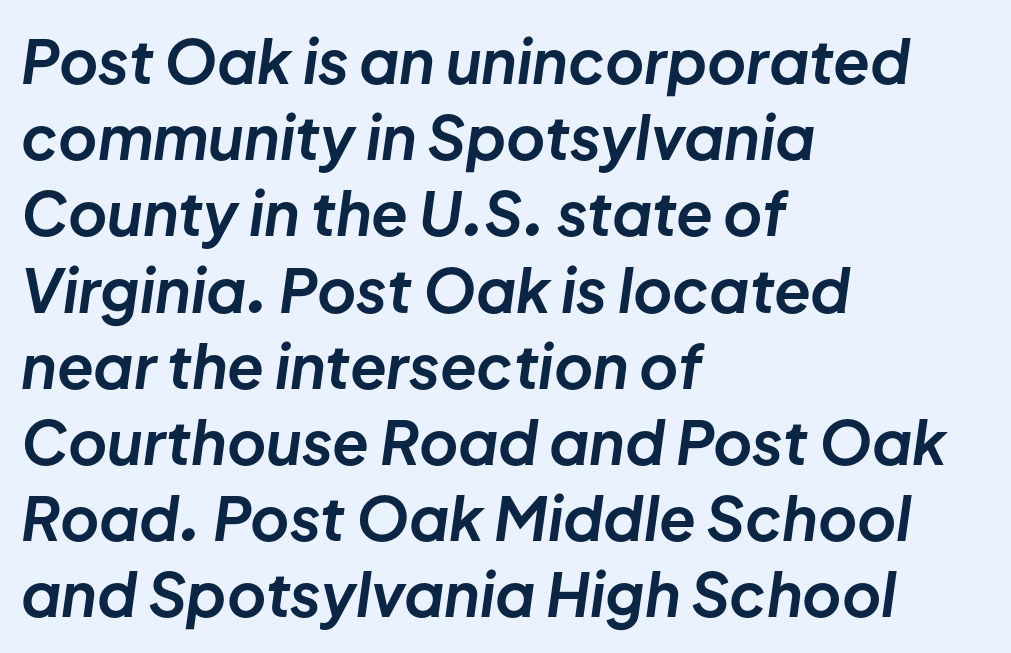
{"italic": "yes", "lean": "right", "slant_degrees": 8, "bold": "yes", "weight": "bold", "width": "normal", "stroke_contrast": "low", "x_height": "medium", "monospaced": "no", "underline": "no", "align": "left", "line_spacing": "normal", "line_spacing_ratio": 1.27, "letter_spacing": "normal", "letter_spacing_em": 0.0, "glyph_px": 60}
